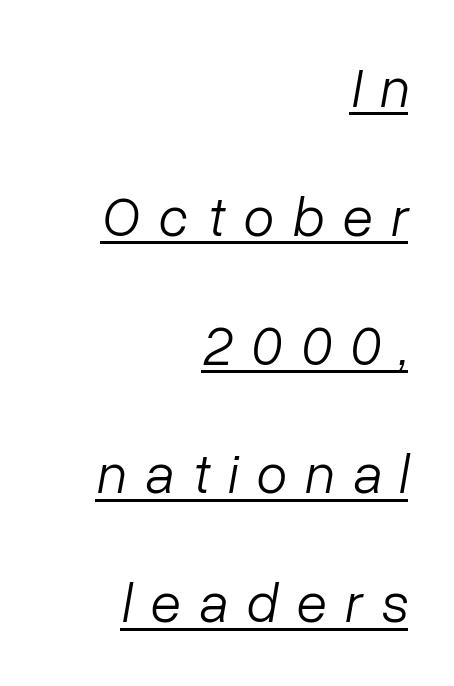
{"italic": "yes", "lean": "right", "slant_degrees": 10, "bold": "no", "weight": "light", "width": "normal", "stroke_contrast": "low", "x_height": "medium", "monospaced": "no", "underline": "yes", "align": "right", "line_spacing": "loose", "line_spacing_ratio": 2.3, "letter_spacing": "wide", "letter_spacing_em": 0.33, "glyph_px": 56}
